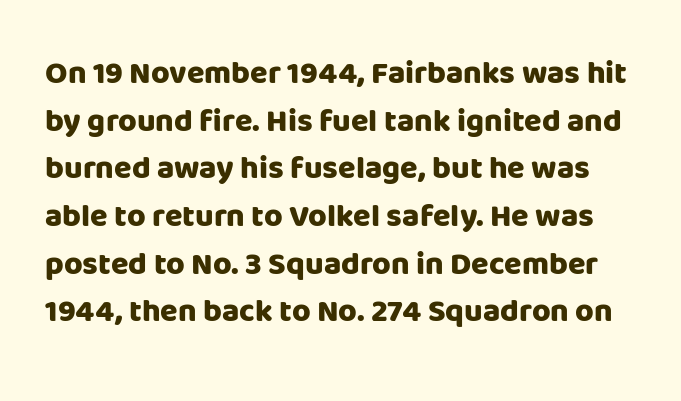
The image shows 32 px heavy sans-serif type, upright; set normal line spacing (1.49x), normal letter spacing, not underlined; low stroke contrast and a large x-height.
